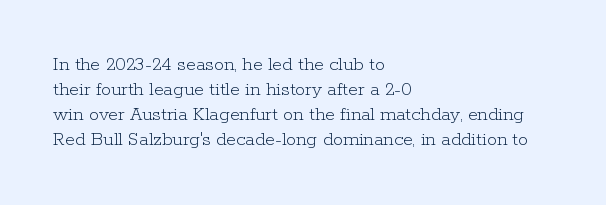
{"italic": "no", "bold": "no", "underline": "no", "align": "left", "line_spacing": "normal", "line_spacing_ratio": 1.25, "letter_spacing": "normal", "letter_spacing_em": 0.0, "glyph_px": 20}
